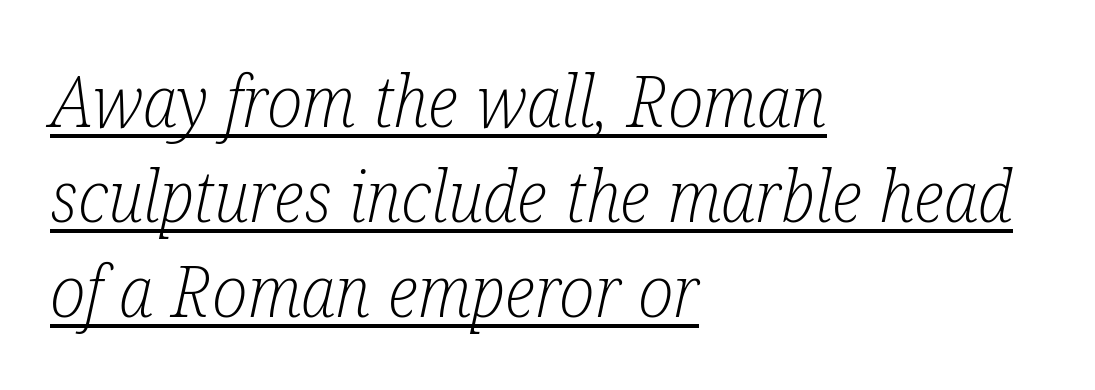
Q: Is the text bold? A: No.
Q: Is the text italic (slanted)? A: Yes, it leans right by about 12 degrees.
Q: Is the typeface a serif or a sans-serif typeface? A: Serif.
Q: Is the text underlined? A: Yes.
Q: How is the paragraph aligned? A: Left-aligned.
Q: Is the spacing between letters normal or unusually wide? A: Normal.
Q: Is the spacing between lines tight, normal or loose? A: Normal.
Q: Width (condensed, normal, or wide)? A: Condensed.
Q: Stroke contrast? A: Low.
Q: x-height? A: Medium.
Q: Monospaced? A: No.
